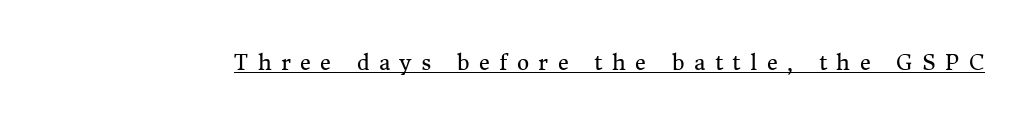
Q: Is the text bold? A: No.
Q: Is the text italic (slanted)? A: No, it is upright.
Q: Is the text underlined? A: Yes.
Q: Is the spacing between letters normal or unusually wide? A: Unusually wide.
